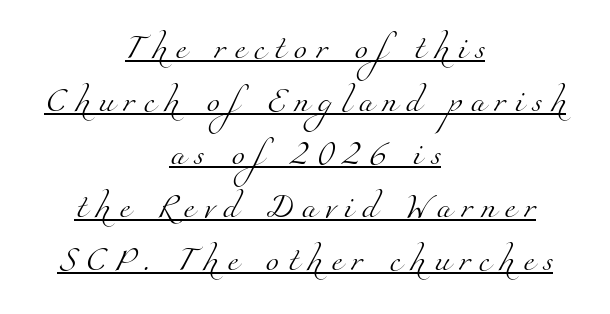
The image shows 24 px text type; set centered, loose line spacing (2.21x), unusually wide letter spacing (+0.36 em), underlined.
